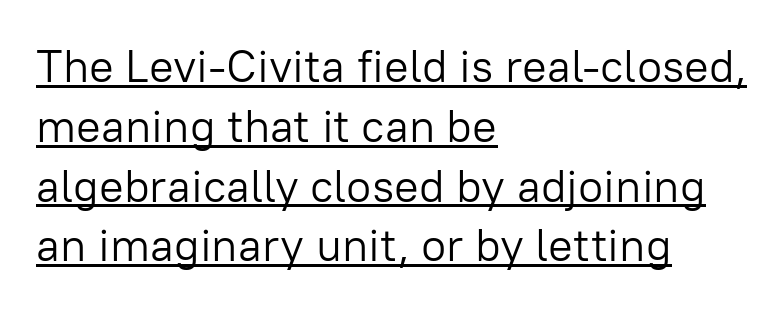
{"serif": "no", "italic": "no", "bold": "no", "weight": "light", "width": "normal", "stroke_contrast": "low", "x_height": "medium", "monospaced": "no", "underline": "yes", "align": "left", "line_spacing": "normal", "line_spacing_ratio": 1.3, "letter_spacing": "normal", "letter_spacing_em": 0.0, "glyph_px": 46}
